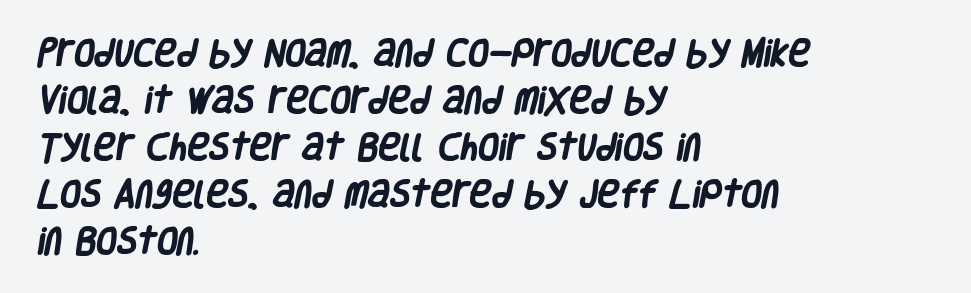
Q: Is the text bold? A: Yes.
Q: Is the typeface a serif or a sans-serif typeface? A: Sans-serif.
Q: Is the text underlined? A: No.
Q: How is the paragraph aligned? A: Left-aligned.
Q: Is the spacing between letters normal or unusually wide? A: Normal.
Q: Is the spacing between lines tight, normal or loose? A: Normal.
Q: Width (condensed, normal, or wide)? A: Condensed.
Q: Stroke contrast? A: Low.
Q: x-height? A: Large.
Q: Monospaced? A: No.
